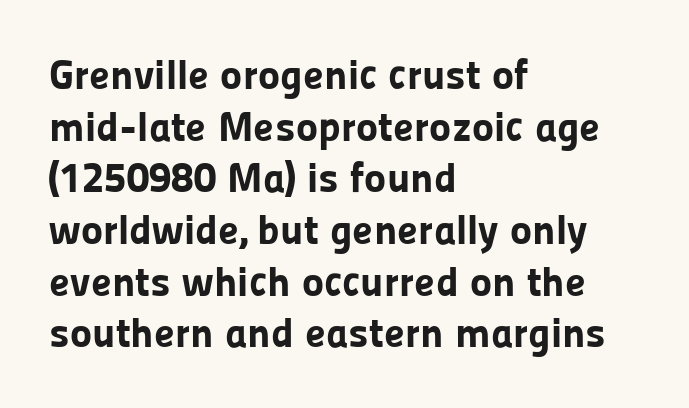
Q: Is the text bold? A: Yes.
Q: Is the text italic (slanted)? A: No, it is upright.
Q: Is the typeface a serif or a sans-serif typeface? A: Sans-serif.
Q: Is the text underlined? A: No.
Q: How is the paragraph aligned? A: Left-aligned.
Q: Is the spacing between letters normal or unusually wide? A: Normal.
Q: Width (condensed, normal, or wide)? A: Normal.
Q: Stroke contrast? A: Low.
Q: x-height? A: Medium.
Q: Monospaced? A: No.
